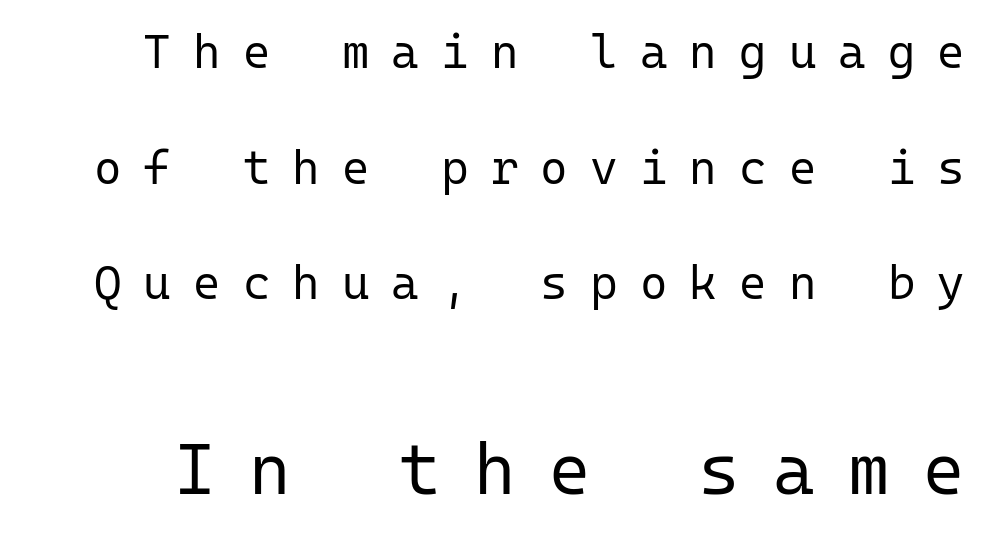
The image shows 71 px regular-weight sans-serif type, upright, monospaced; set loose line spacing (2.46x), unusually wide letter spacing (+0.47 em), not underlined; the second (bottom) block is 1.51x larger; low stroke contrast and a medium x-height.
